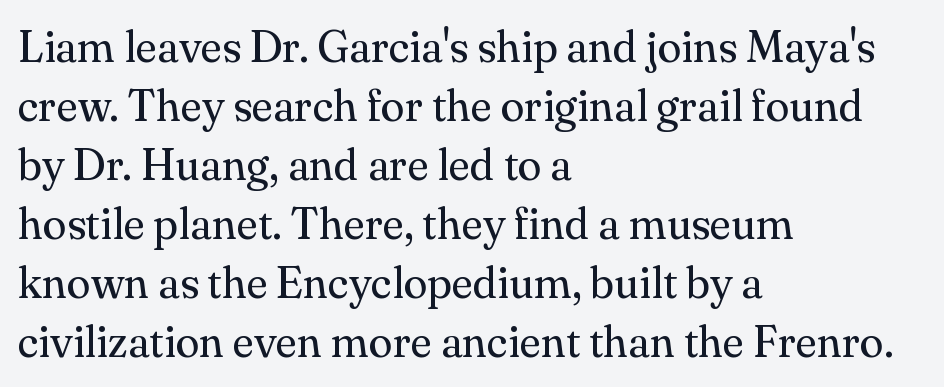
The image shows 44 px regular-weight serif type, upright; set left-aligned, normal line spacing (1.34x), normal letter spacing, not underlined; medium stroke contrast and a small x-height.
